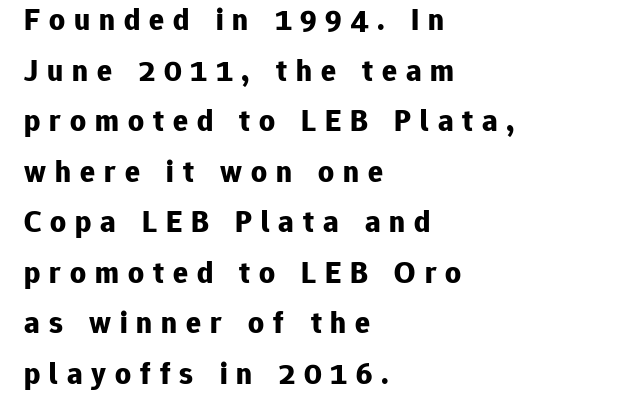
Q: Is the text bold? A: Yes.
Q: Is the text italic (slanted)? A: No, it is upright.
Q: Is the typeface a serif or a sans-serif typeface? A: Sans-serif.
Q: Is the text underlined? A: No.
Q: How is the paragraph aligned? A: Left-aligned.
Q: Is the spacing between letters normal or unusually wide? A: Unusually wide.
Q: Is the spacing between lines tight, normal or loose? A: Normal.
Q: Width (condensed, normal, or wide)? A: Normal.
Q: Stroke contrast? A: Low.
Q: x-height? A: Medium.
Q: Monospaced? A: No.
